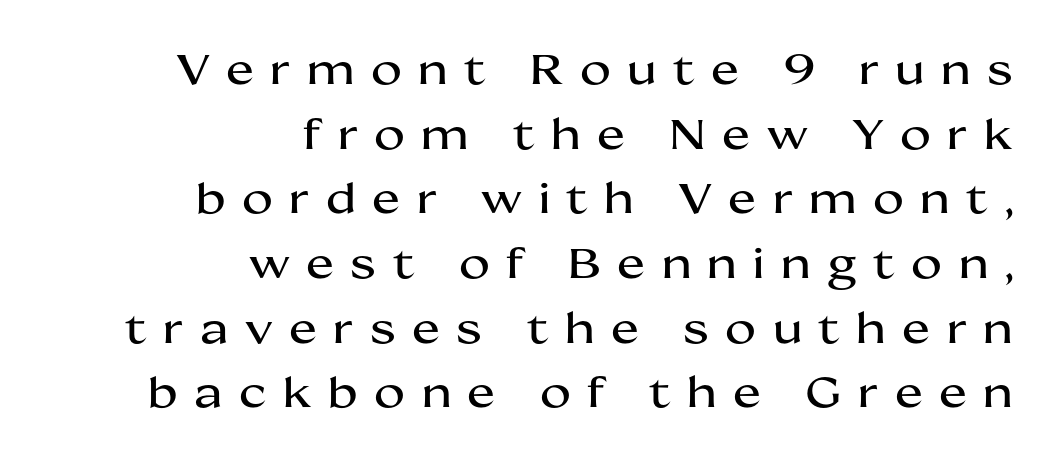
This rendering features lettering with no underline. The typesetter chose a ragged-left arrangement here. Vertical spacing — default. The tracking reads as deliberately expanded to a designer's eye.
